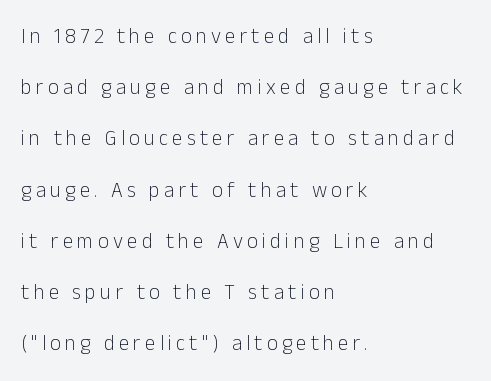
{"italic": "no", "bold": "no", "underline": "no", "align": "left", "line_spacing": "loose", "line_spacing_ratio": 2.44, "letter_spacing": "wide", "letter_spacing_em": 0.2, "glyph_px": 21}
